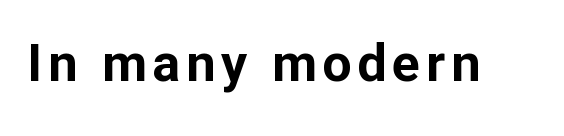
{"serif": "no", "italic": "no", "bold": "yes", "weight": "bold", "width": "normal", "stroke_contrast": "low", "x_height": "medium", "monospaced": "no", "underline": "no", "glyph_px": 52}
